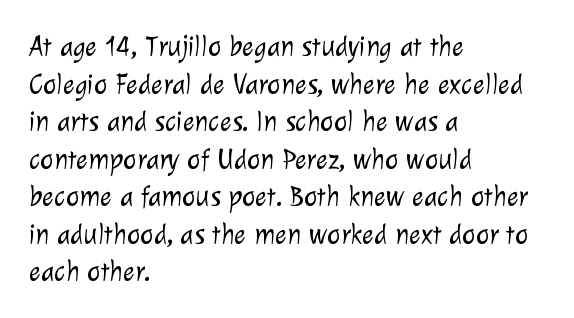
{"serif": "no", "bold": "no", "weight": "light", "width": "normal", "stroke_contrast": "low", "x_height": "medium", "monospaced": "no", "underline": "no", "align": "left", "line_spacing": "normal", "line_spacing_ratio": 1.34, "letter_spacing": "normal", "letter_spacing_em": 0.0, "glyph_px": 28}
